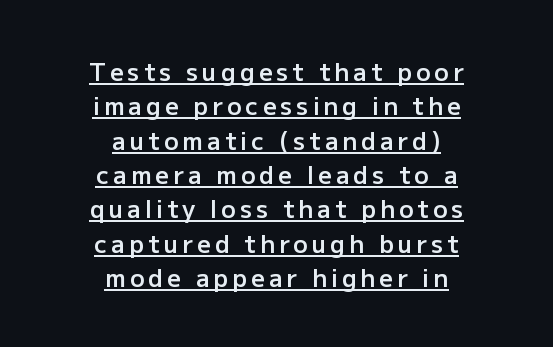
{"italic": "no", "bold": "semi", "underline": "yes", "align": "center", "line_spacing": "normal", "line_spacing_ratio": 1.43, "glyph_px": 24}
